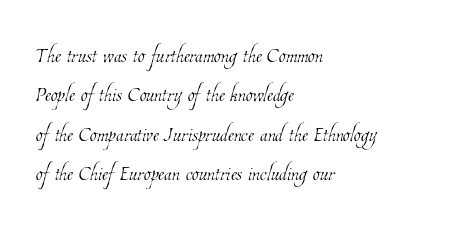
In CSS terms this would be text-align: left. This sample uses plain, unmodified letter spacing. This sample keeps an unexceptional amount of space between lines. The space directly below the letters is spotless. Character widths vary here, with narrow letters taking less room than wide ones. Summary of weight: not heavy and not bold.
